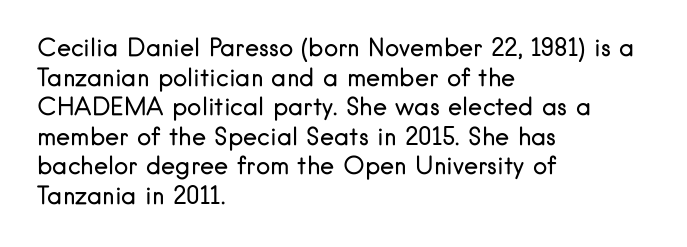
The image shows 24 px text type, upright; set left-aligned, line spacing 1.23x, normal letter spacing, not underlined.
